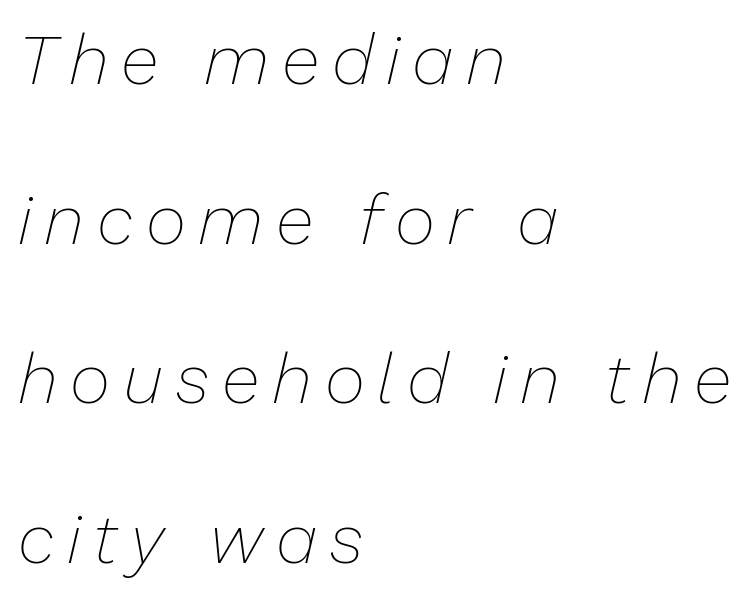
{"italic": "yes", "lean": "right", "slant_degrees": 13, "bold": "no", "weight": "thin", "width": "normal", "stroke_contrast": "low", "x_height": "medium", "monospaced": "no", "underline": "no", "align": "left", "line_spacing": "loose", "line_spacing_ratio": 2.28, "glyph_px": 70}
